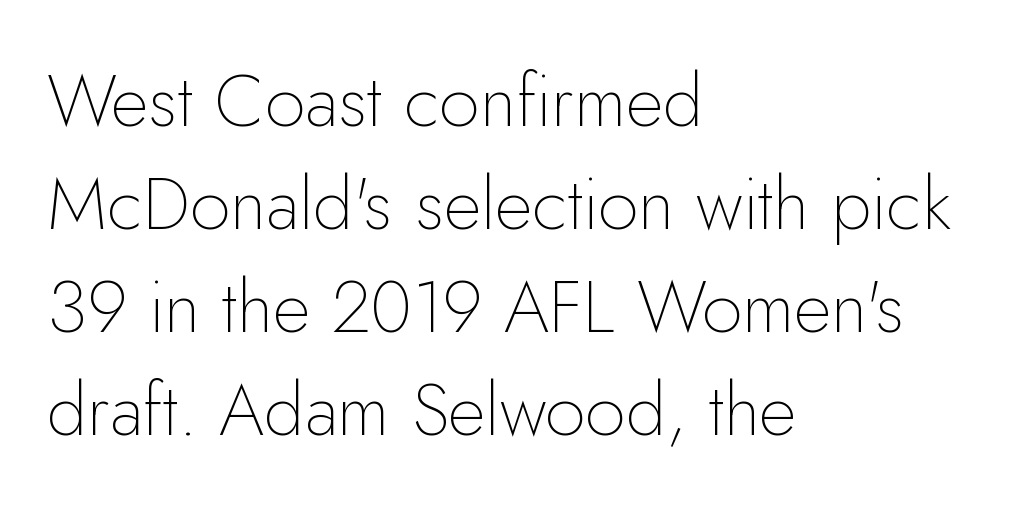
When letters stand straight like this, we call the style roman or upright. A typesetter would label this face a sans. Successive baselines arrive at the customary interval. The typeface has the unassuming heft of standard copy or less.
